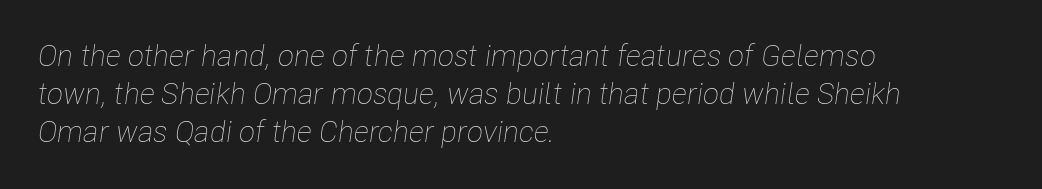
{"italic": "yes", "lean": "right", "slant_degrees": 8, "bold": "no", "weight": "thin", "width": "condensed", "stroke_contrast": "low", "x_height": "medium", "monospaced": "no", "underline": "no", "align": "left", "line_spacing": "normal", "line_spacing_ratio": 1.27, "letter_spacing": "normal", "letter_spacing_em": 0.0, "glyph_px": 30}
